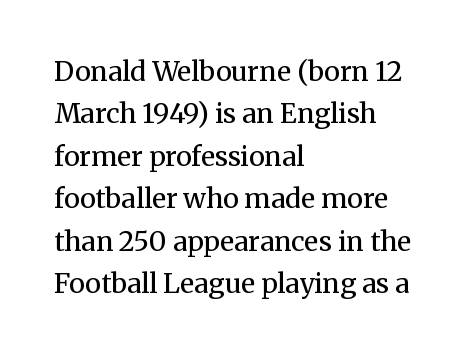
The image shows 27 px text type, upright; set left-aligned, normal line spacing (1.57x), normal letter spacing, not underlined.
